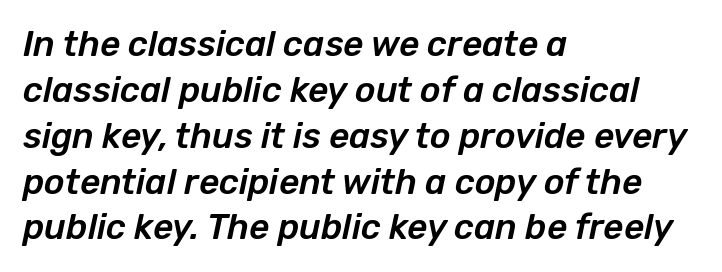
Q: Is the text italic (slanted)? A: Yes, it leans right by about 12 degrees.
Q: Is the text underlined? A: No.
Q: How is the paragraph aligned? A: Left-aligned.
Q: Is the spacing between letters normal or unusually wide? A: Normal.
Q: Is the spacing between lines tight, normal or loose? A: Normal.
Q: Width (condensed, normal, or wide)? A: Normal.
Q: Stroke contrast? A: Low.
Q: x-height? A: Medium.
Q: Monospaced? A: No.
